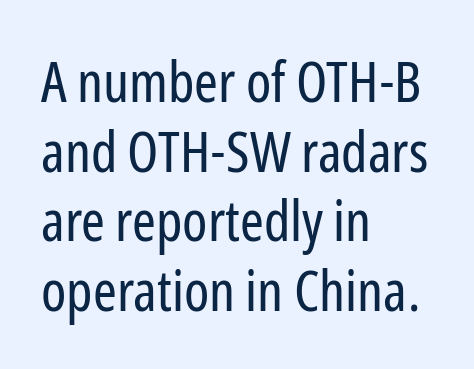
The image shows 57 px regular-weight, condensed sans-serif type, upright; set left-aligned, line spacing 1.22x, normal letter spacing, not underlined; low stroke contrast and a medium x-height.
